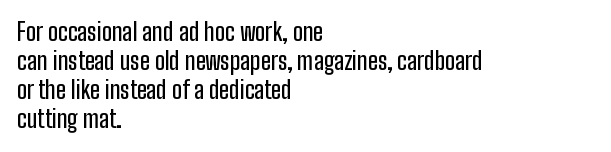
Q: Is the text italic (slanted)? A: No, it is upright.
Q: Is the text underlined? A: No.
Q: How is the paragraph aligned? A: Left-aligned.
Q: Is the spacing between letters normal or unusually wide? A: Normal.
